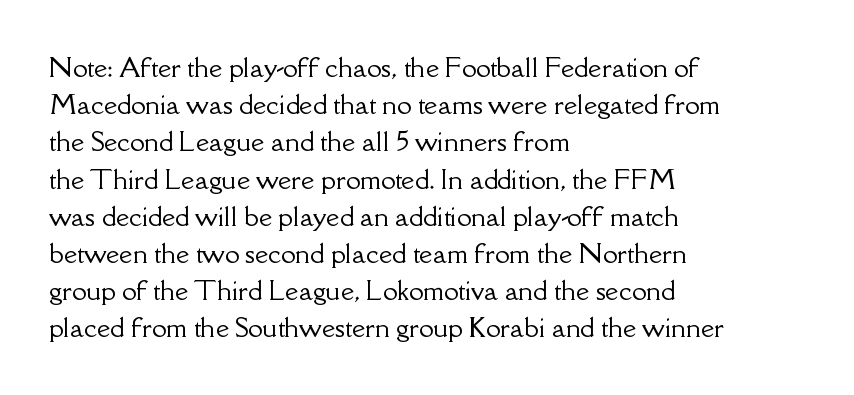
Q: Is the text italic (slanted)? A: No, it is upright.
Q: Is the text underlined? A: No.
Q: How is the paragraph aligned? A: Left-aligned.
Q: Is the spacing between letters normal or unusually wide? A: Normal.
Q: Is the spacing between lines tight, normal or loose? A: Normal.
